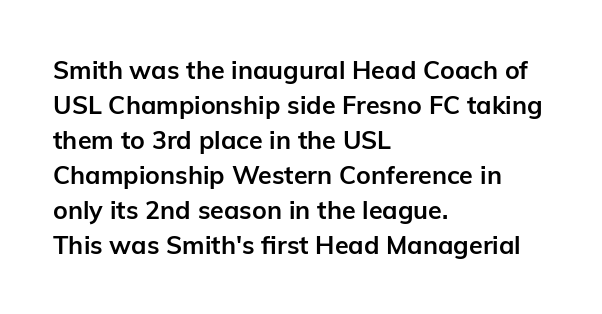
Q: Is the text bold? A: Yes.
Q: Is the text italic (slanted)? A: No, it is upright.
Q: Is the text underlined? A: No.
Q: How is the paragraph aligned? A: Left-aligned.
Q: Is the spacing between letters normal or unusually wide? A: Normal.
Q: Is the spacing between lines tight, normal or loose? A: Normal.
